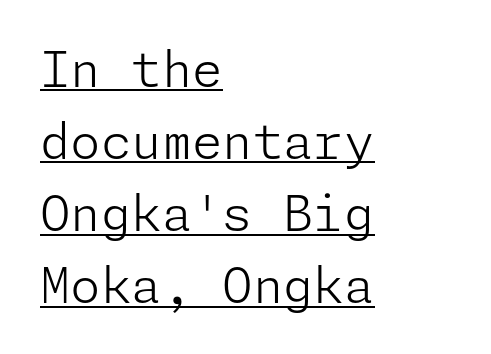
The image shows 49 px light sans-serif type, upright; set left-aligned, normal line spacing (1.47x), normal letter spacing, underlined; low stroke contrast and a medium x-height.
